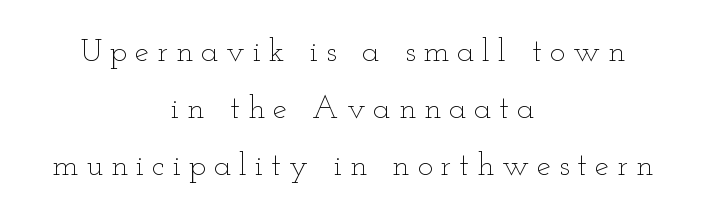
Q: Is the text bold? A: No.
Q: Is the text italic (slanted)? A: No, it is upright.
Q: Is the text underlined? A: No.
Q: How is the paragraph aligned? A: Centered.
Q: Is the spacing between letters normal or unusually wide? A: Unusually wide.
Q: Width (condensed, normal, or wide)? A: Wide.
Q: Stroke contrast? A: Low.
Q: x-height? A: Small.
Q: Monospaced? A: No.
